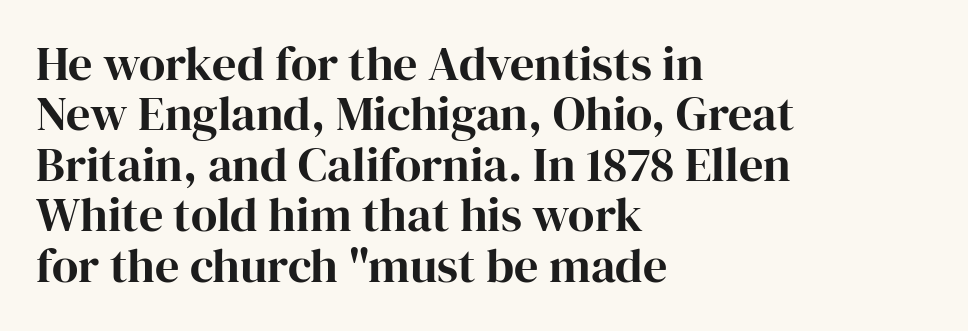
These lines are rendered in a variable-pitch font. Rendered with straight, roman letterforms. Small tapered or slab feet sit at the stroke ends, so this counts as serif. Default kerning and tracking; the words read as compact shapes. Descenders are the only things crossing below the line. The lines are packed closely together with very little leading.
